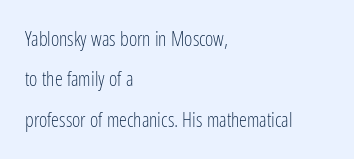
The image shows 20 px text type, upright; set left-aligned, loose line spacing (2.02x), normal letter spacing, not underlined.
